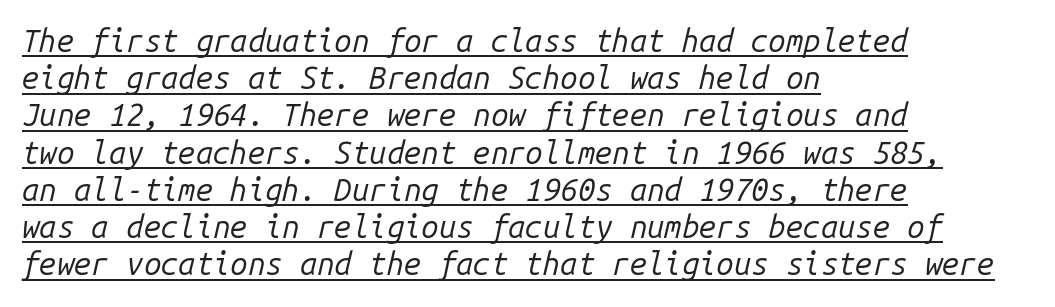
Q: Is the text bold? A: No.
Q: Is the text italic (slanted)? A: Yes, it leans right by about 14 degrees.
Q: Is the text underlined? A: Yes.
Q: How is the paragraph aligned? A: Left-aligned.
Q: Is the spacing between letters normal or unusually wide? A: Normal.
Q: Width (condensed, normal, or wide)? A: Normal.
Q: Stroke contrast? A: Low.
Q: x-height? A: Medium.
Q: Monospaced? A: Yes.
